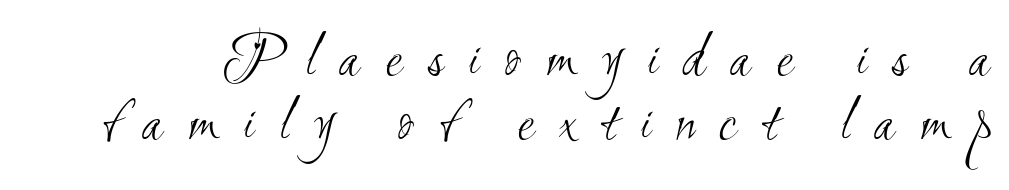
The image shows 62 px light, condensed sans-serif type; set tight line spacing (1.04x), unusually wide letter spacing (+0.4 em), not underlined; medium stroke contrast and a small x-height.
